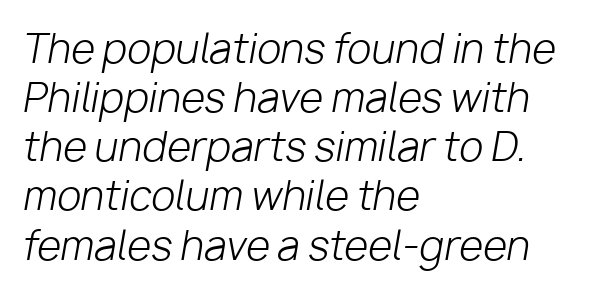
{"italic": "yes", "lean": "right", "slant_degrees": 10, "bold": "no", "weight": "light", "width": "normal", "stroke_contrast": "low", "x_height": "medium", "monospaced": "no", "underline": "no", "align": "left", "line_spacing": "normal", "line_spacing_ratio": 1.26, "letter_spacing": "normal", "letter_spacing_em": 0.0, "glyph_px": 39}
